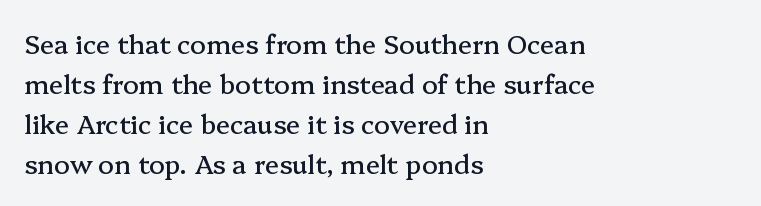
{"italic": "no", "underline": "no", "align": "left", "line_spacing": "normal", "line_spacing_ratio": 1.54, "letter_spacing": "normal", "letter_spacing_em": 0.0, "glyph_px": 26}
